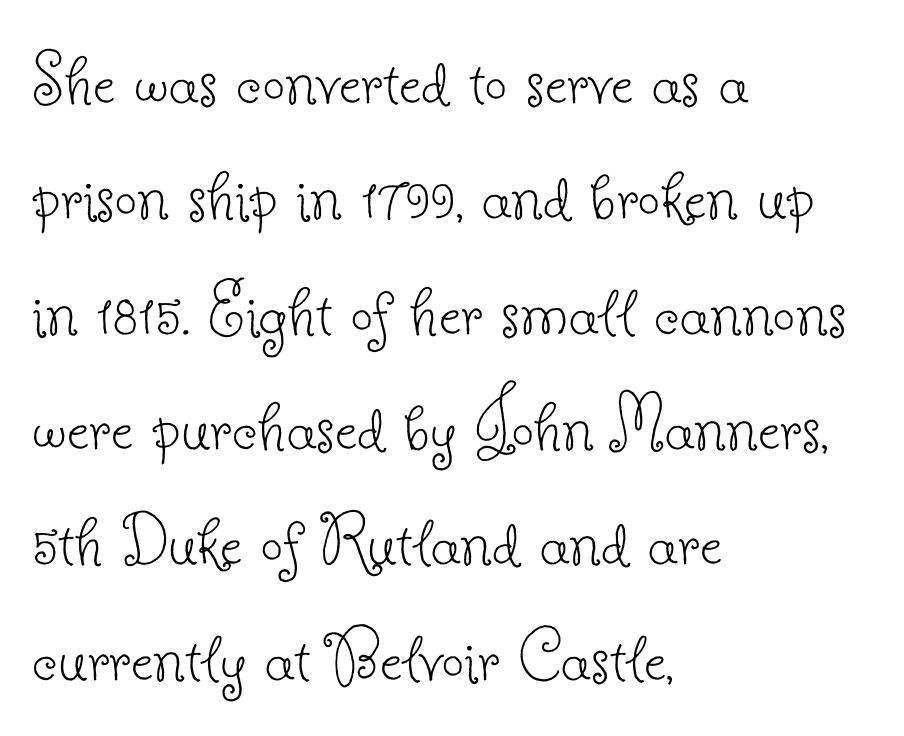
The image shows 79 px thin serif type, upright; set left-aligned, normal line spacing (1.46x), normal letter spacing, not underlined; low stroke contrast and a small x-height.
